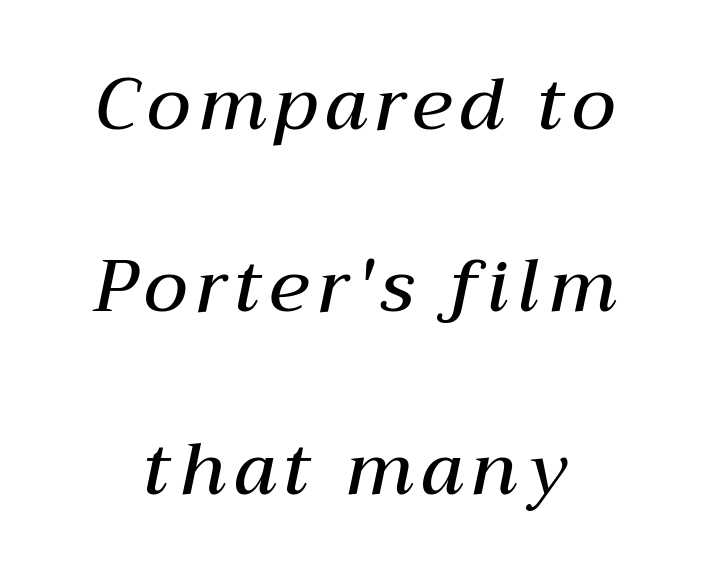
Q: Is the text bold? A: Semi-bold.
Q: Is the text italic (slanted)? A: Yes, it leans right by about 12 degrees.
Q: Is the text underlined? A: No.
Q: How is the paragraph aligned? A: Centered.
Q: Is the spacing between lines tight, normal or loose? A: Loose.
Q: Width (condensed, normal, or wide)? A: Normal.
Q: Stroke contrast? A: Medium.
Q: x-height? A: Medium.
Q: Monospaced? A: No.
